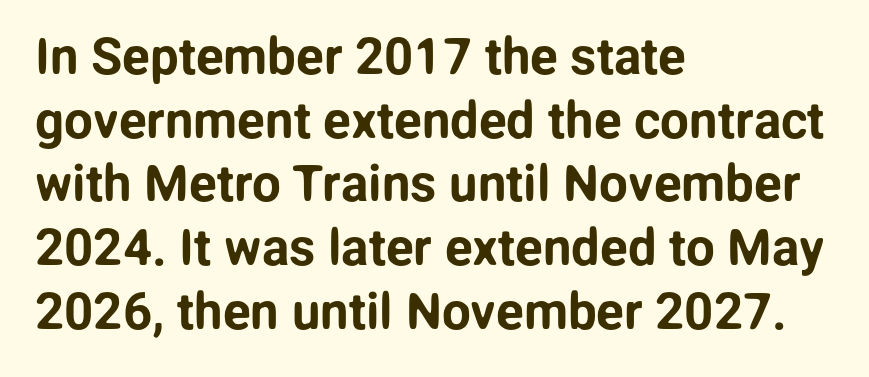
The passage shown is typeset with a sans-serif family. This sample has the flowing, uneven cadence of proportional lettering. The space beneath each line is pristine and unruled. Style check: upright. The paragraph shown leans on its left margin.
